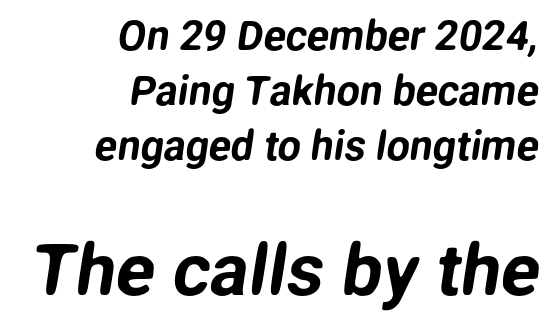
Q: Is the typeface a serif or a sans-serif typeface? A: Sans-serif.
Q: Is the text underlined? A: No.
Q: How is the paragraph aligned? A: Right-aligned.
Q: Is the spacing between letters normal or unusually wide? A: Normal.
Q: Is the spacing between lines tight, normal or loose? A: Normal.
Q: Which block of text is set in a larger size, the first (top) or the second (bottom)? A: The second (bottom) one.
Q: Width (condensed, normal, or wide)? A: Normal.
Q: Stroke contrast? A: Low.
Q: x-height? A: Medium.
Q: Monospaced? A: No.
